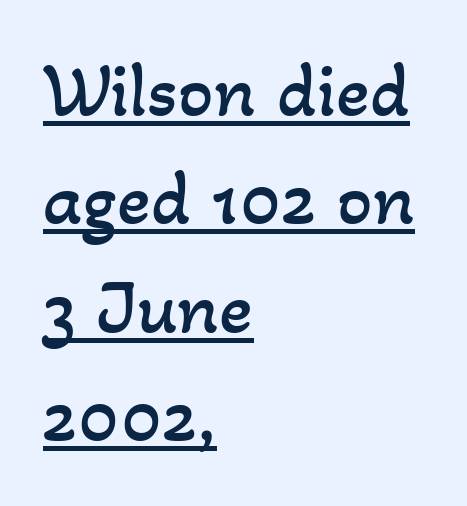
Q: Is the text bold? A: No.
Q: Is the text underlined? A: Yes.
Q: How is the paragraph aligned? A: Left-aligned.
Q: Is the spacing between letters normal or unusually wide? A: Normal.
Q: Is the spacing between lines tight, normal or loose? A: Normal.
Q: Width (condensed, normal, or wide)? A: Normal.
Q: Stroke contrast? A: Low.
Q: x-height? A: Small.
Q: Monospaced? A: No.
